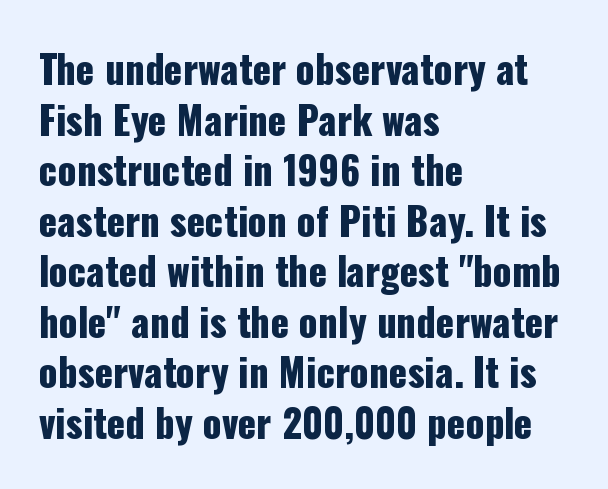
Q: Is the text italic (slanted)? A: No, it is upright.
Q: Is the typeface a serif or a sans-serif typeface? A: Sans-serif.
Q: Is the text underlined? A: No.
Q: How is the paragraph aligned? A: Left-aligned.
Q: Is the spacing between letters normal or unusually wide? A: Normal.
Q: Is the spacing between lines tight, normal or loose? A: Normal.
Q: Width (condensed, normal, or wide)? A: Condensed.
Q: Stroke contrast? A: Low.
Q: x-height? A: Medium.
Q: Monospaced? A: No.
